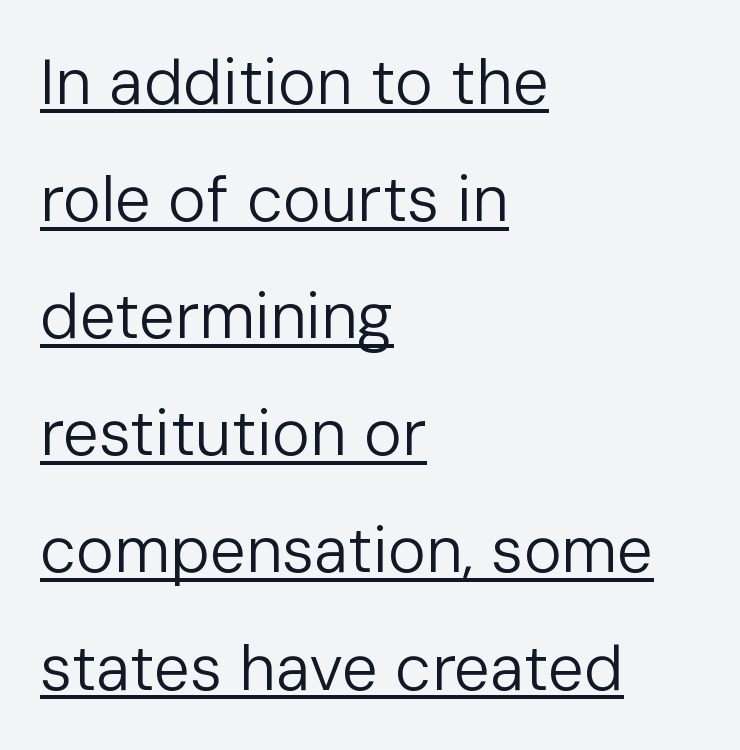
The image shows 64 px regular-weight sans-serif type, upright; set left-aligned, line spacing 1.83x, normal letter spacing, underlined; low stroke contrast and a medium x-height.
